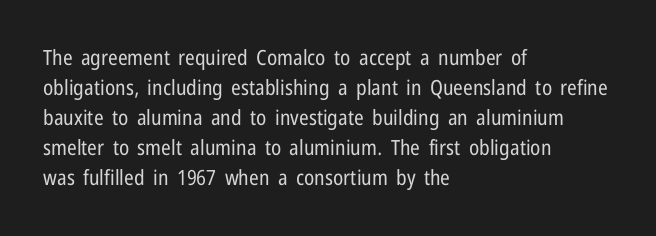
Compared with typical body copy, the letter spacing here is the same. The text block is weighted toward the left margin, trailing off unevenly rightward. The foot of each line stays bare and open. Evenly set lines give the paragraph a standard silhouette. Stroke thickness stays within the range of a standard reading face or lighter.
